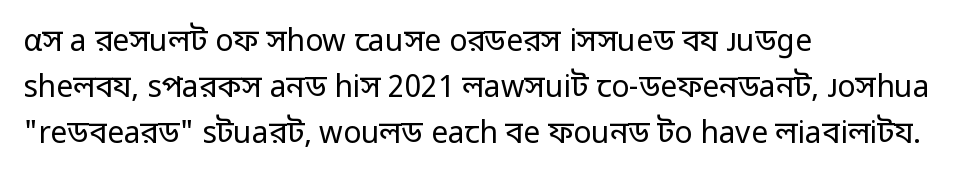
Anything drawn beneath the words? Only blank space. Letters have the restrained weight of plain body copy at most. Letter spacing: default. How would I describe the line gaps? Plain and ordinary. Left-aligned paragraph, ragged on the right.
